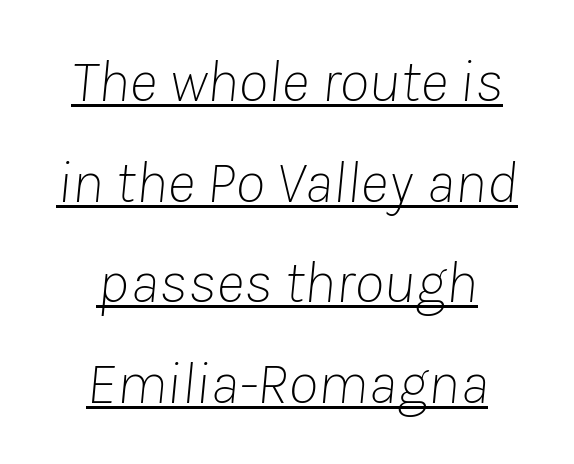
{"italic": "yes", "lean": "right", "slant_degrees": 8, "bold": "no", "weight": "thin", "width": "normal", "stroke_contrast": "low", "x_height": "medium", "monospaced": "no", "underline": "yes", "align": "center", "line_spacing": "normal", "line_spacing_ratio": 1.65, "letter_spacing": "normal", "letter_spacing_em": 0.0, "glyph_px": 61}
